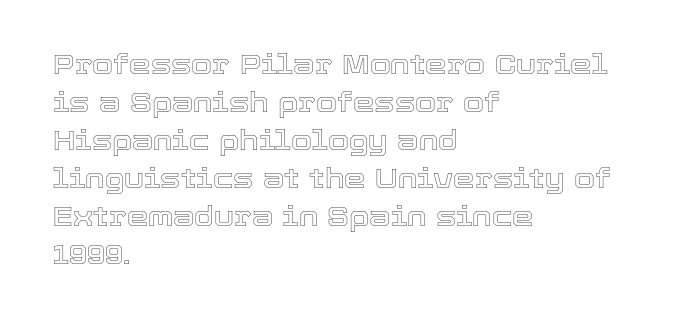
Q: Is the text italic (slanted)? A: No, it is upright.
Q: Is the text underlined? A: No.
Q: How is the paragraph aligned? A: Left-aligned.
Q: Is the spacing between letters normal or unusually wide? A: Normal.
Q: Is the spacing between lines tight, normal or loose? A: Normal.
